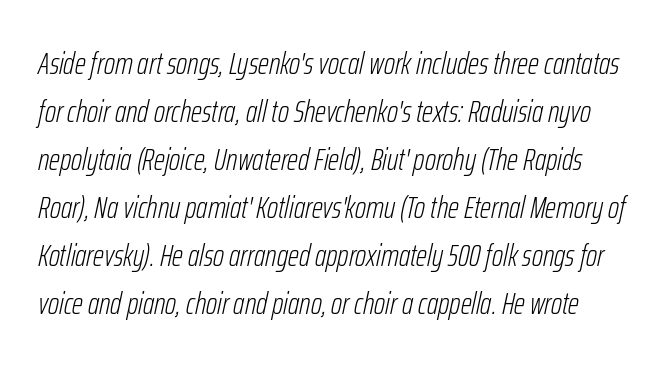
The image shows 31 px light, condensed type, italic (leaning right); set normal line spacing (1.55x), normal letter spacing, not underlined; low stroke contrast and a medium x-height.
